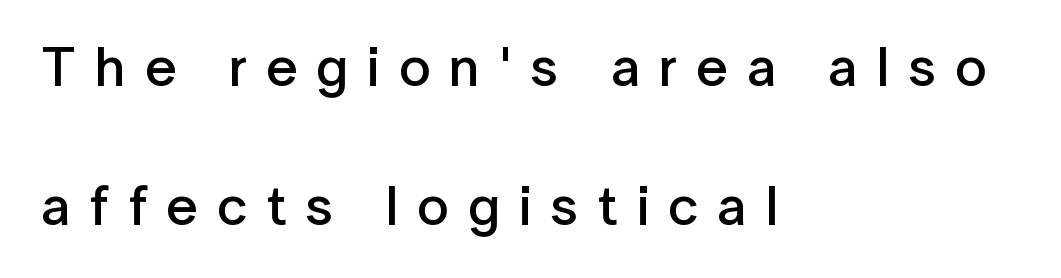
Q: Is the text bold? A: Semi-bold.
Q: Is the text italic (slanted)? A: No, it is upright.
Q: Is the typeface a serif or a sans-serif typeface? A: Sans-serif.
Q: Is the text underlined? A: No.
Q: How is the paragraph aligned? A: Left-aligned.
Q: Is the spacing between letters normal or unusually wide? A: Unusually wide.
Q: Is the spacing between lines tight, normal or loose? A: Loose.
Q: Width (condensed, normal, or wide)? A: Normal.
Q: Stroke contrast? A: Low.
Q: x-height? A: Medium.
Q: Monospaced? A: No.
